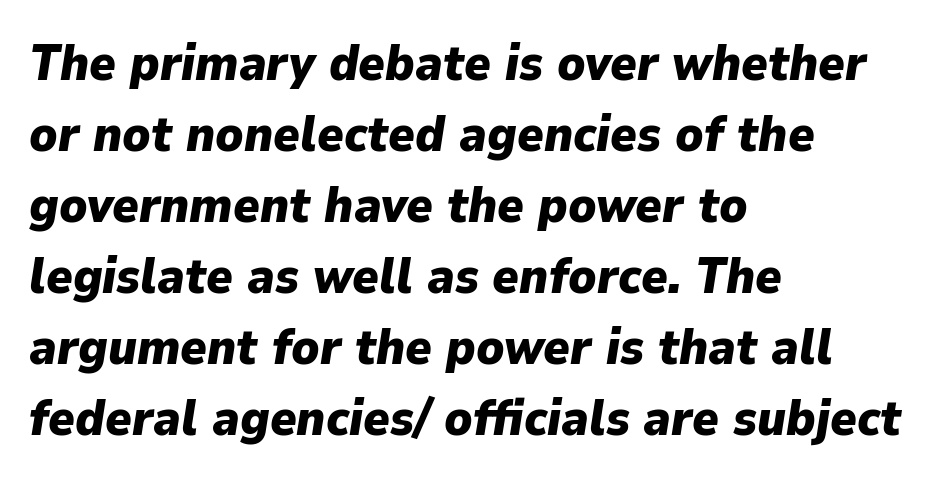
Q: Is the text bold? A: Yes.
Q: Is the text italic (slanted)? A: Yes, it leans right by about 9 degrees.
Q: Is the text underlined? A: No.
Q: How is the paragraph aligned? A: Left-aligned.
Q: Is the spacing between letters normal or unusually wide? A: Normal.
Q: Is the spacing between lines tight, normal or loose? A: Normal.
Q: Width (condensed, normal, or wide)? A: Normal.
Q: Stroke contrast? A: Low.
Q: x-height? A: Medium.
Q: Monospaced? A: No.
